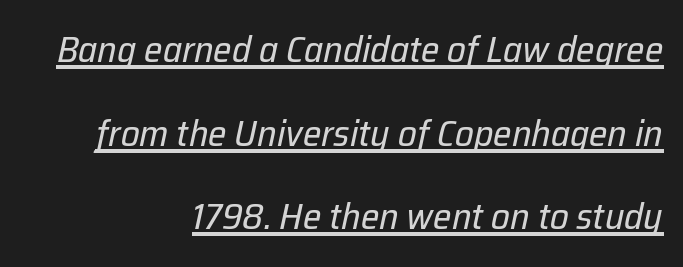
{"italic": "yes", "lean": "right", "slant_degrees": 12, "bold": "no", "weight": "regular", "width": "normal", "stroke_contrast": "low", "x_height": "medium", "monospaced": "no", "underline": "yes", "align": "right", "line_spacing": "loose", "line_spacing_ratio": 2.26, "letter_spacing": "normal", "letter_spacing_em": 0.0, "glyph_px": 37}
